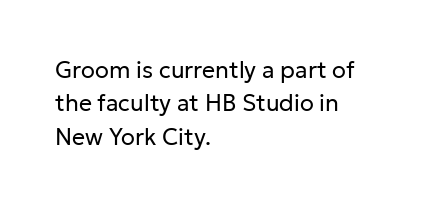
How would I describe the line gaps? Plain and ordinary. Just letters on the line, the space beneath them empty. Alignment: flush left. In terms of posture, this sample is upright.
